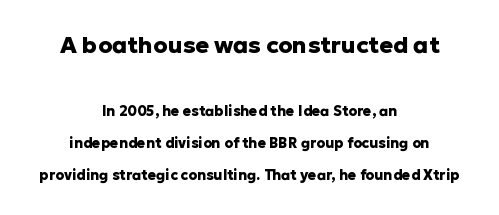
Q: Is the text bold? A: Yes.
Q: Is the text italic (slanted)? A: No, it is upright.
Q: Is the text underlined? A: No.
Q: How is the paragraph aligned? A: Centered.
Q: Is the spacing between letters normal or unusually wide? A: Normal.
Q: Is the spacing between lines tight, normal or loose? A: Loose.
Q: Which block of text is set in a larger size, the first (top) or the second (bottom)? A: The first (top) one.
